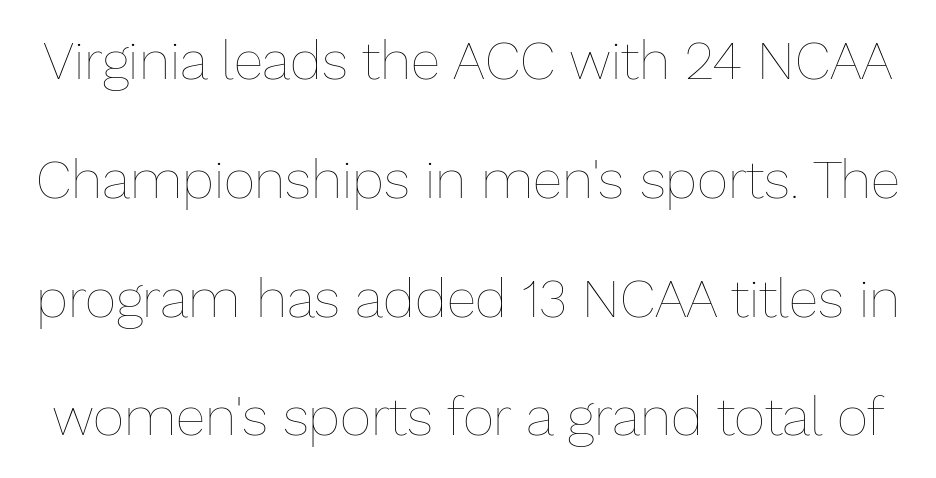
Beneath every word, the page is bare. Character widths vary here, with narrow letters taking less room than wide ones. The typography opts for an upright posture over an oblique one. Caption: face not bold, strokes unweighted.
